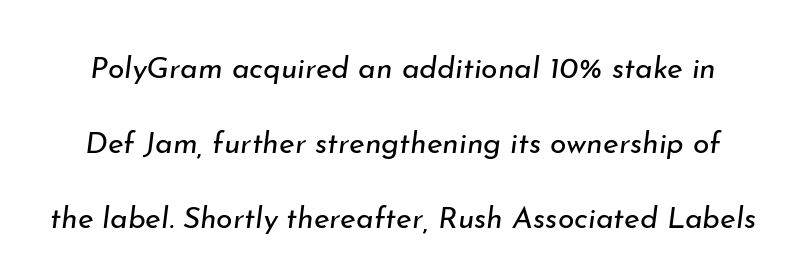
Q: Is the text bold? A: No.
Q: Is the text italic (slanted)? A: Yes, it leans right by about 7 degrees.
Q: Is the text underlined? A: No.
Q: Is the spacing between letters normal or unusually wide? A: Normal.
Q: Is the spacing between lines tight, normal or loose? A: Loose.
Q: Width (condensed, normal, or wide)? A: Normal.
Q: Stroke contrast? A: Low.
Q: x-height? A: Small.
Q: Monospaced? A: No.
